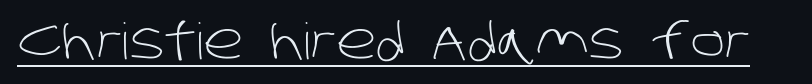
The image shows 50 px light sans-serif type; set normal letter spacing, underlined; low stroke contrast and a large x-height.
